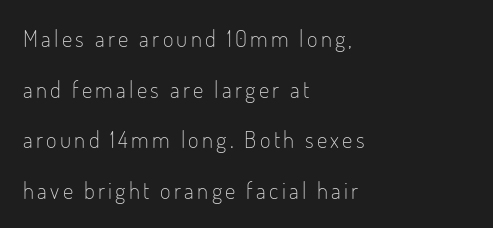
Quick note: interline space is abundant. Bare-footed words on every line. Horizontally, the lines are justified to the leading edge only. Heaviness? Minimal to ordinary, like unemphasized prose.
